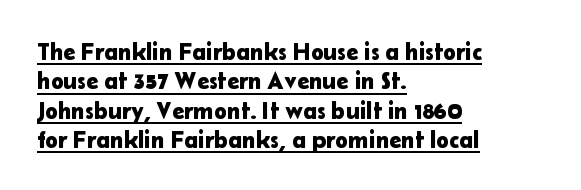
Q: Is the text italic (slanted)? A: No, it is upright.
Q: Is the text underlined? A: Yes.
Q: How is the paragraph aligned? A: Left-aligned.
Q: Is the spacing between letters normal or unusually wide? A: Normal.
